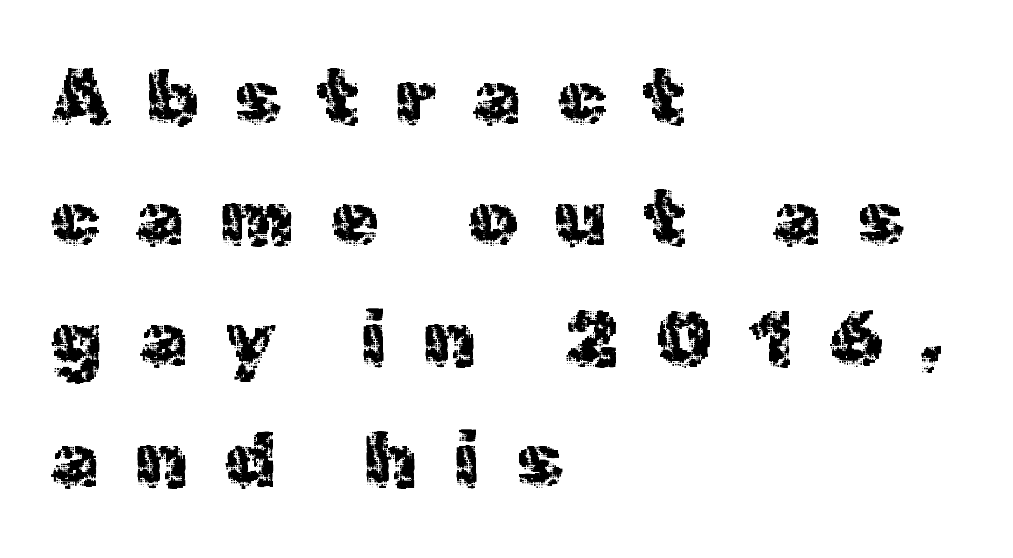
{"serif": "no", "italic": "no", "width": "normal", "x_height": "medium", "monospaced": "no", "underline": "no", "align": "left", "line_spacing": "normal", "line_spacing_ratio": 1.55, "letter_spacing": "wide", "letter_spacing_em": 0.47, "glyph_px": 78}
